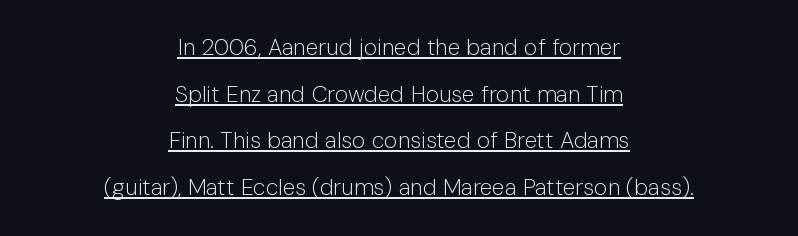
Leading is clearly above the norm, producing a sparse column. The letterforms sit at book weight or below. Compared with typical body copy, the letter spacing here is the same. It's the straight-up-and-down kind of type. Horizontal alignment here is central, giving a formal, balanced look. Emphasis is given by a line drawn under the lettering.
